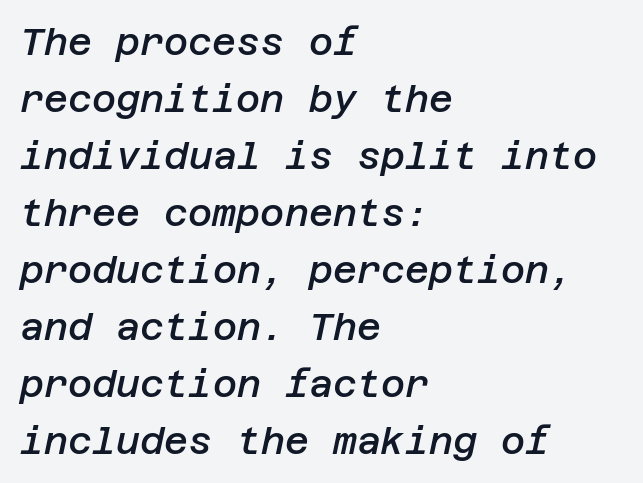
Q: Is the text bold? A: Semi-bold.
Q: Is the text italic (slanted)? A: Yes, it leans right by about 12 degrees.
Q: Is the text underlined? A: No.
Q: How is the paragraph aligned? A: Left-aligned.
Q: Is the spacing between letters normal or unusually wide? A: Normal.
Q: Is the spacing between lines tight, normal or loose? A: Normal.
Q: Width (condensed, normal, or wide)? A: Normal.
Q: Stroke contrast? A: Low.
Q: x-height? A: Large.
